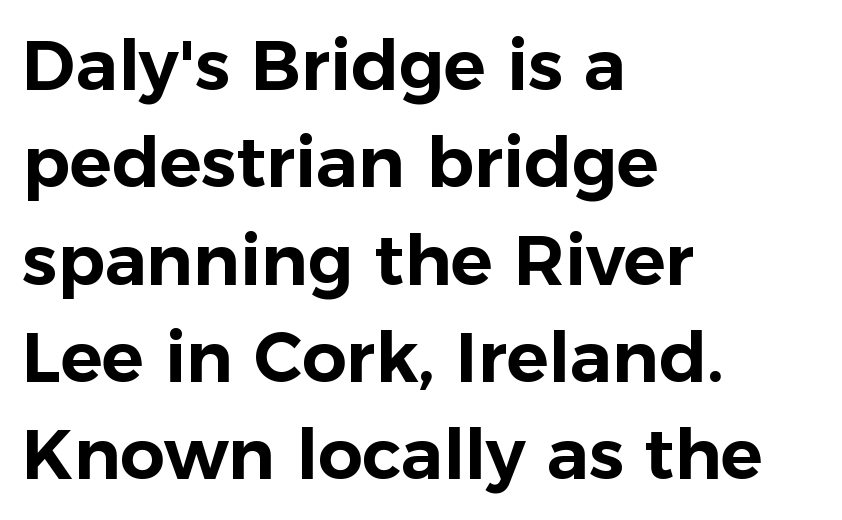
The image shows 70 px sans-serif type, upright; set left-aligned, normal line spacing (1.39x), normal letter spacing, not underlined; low stroke contrast and a medium x-height.
